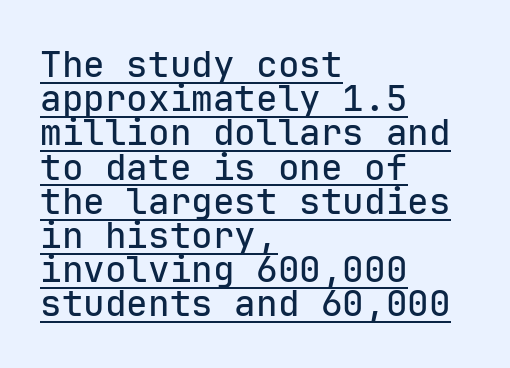
The image shows 36 px sans-serif type, upright, monospaced; set left-aligned, tight line spacing (0.95x), normal letter spacing, underlined; low stroke contrast and a medium x-height.
